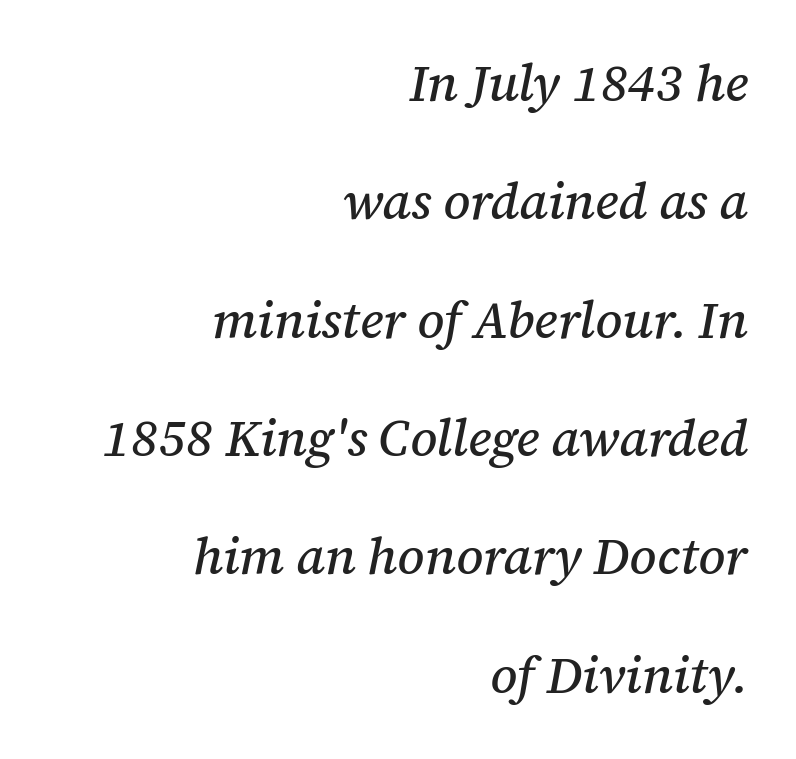
Q: Is the text italic (slanted)? A: Yes, it leans right by about 12 degrees.
Q: Is the typeface a serif or a sans-serif typeface? A: Serif.
Q: Is the text underlined? A: No.
Q: How is the paragraph aligned? A: Right-aligned.
Q: Is the spacing between letters normal or unusually wide? A: Normal.
Q: Is the spacing between lines tight, normal or loose? A: Loose.
Q: Width (condensed, normal, or wide)? A: Normal.
Q: Stroke contrast? A: Medium.
Q: x-height? A: Medium.
Q: Monospaced? A: No.
